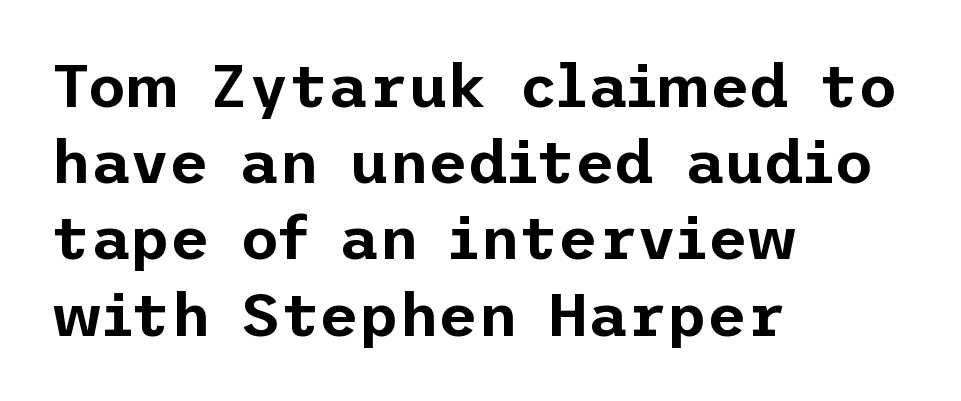
Q: Is the text italic (slanted)? A: No, it is upright.
Q: Is the typeface a serif or a sans-serif typeface? A: Sans-serif.
Q: Is the text underlined? A: No.
Q: How is the paragraph aligned? A: Left-aligned.
Q: Is the spacing between letters normal or unusually wide? A: Normal.
Q: Is the spacing between lines tight, normal or loose? A: Normal.
Q: Width (condensed, normal, or wide)? A: Normal.
Q: Stroke contrast? A: Low.
Q: x-height? A: Medium.
